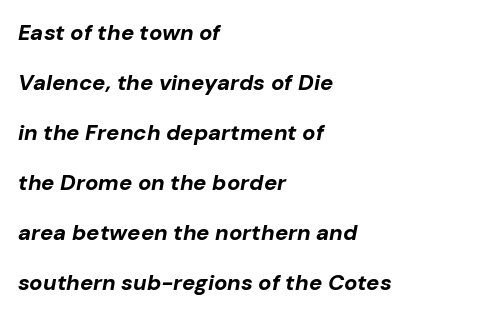
{"italic": "yes", "lean": "right", "slant_degrees": 10, "bold": "yes", "underline": "no", "align": "left", "line_spacing": "loose", "line_spacing_ratio": 2.27, "letter_spacing": "normal", "letter_spacing_em": 0.0, "glyph_px": 22}
